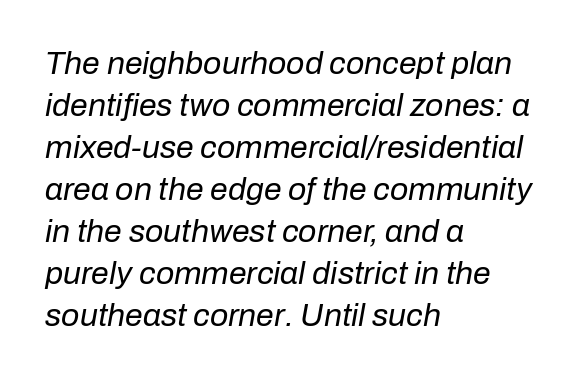
Letters have the restrained weight of plain body copy at most. Is there much room between lines? A standard amount, neither cramped nor airy. Casual observation: everything's shoved over to the left. Words appear dense and cohesive because spacing is normal. A typesetter would call this proportional, since set widths differ per character. Has an underline been added? It has not.
